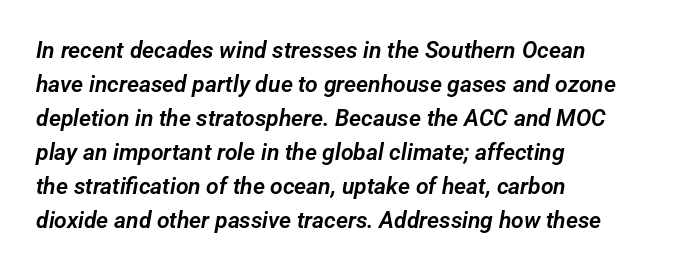
{"underline": "no", "align": "left", "line_spacing": "normal", "line_spacing_ratio": 1.48, "letter_spacing": "normal", "letter_spacing_em": 0.0, "glyph_px": 23}
